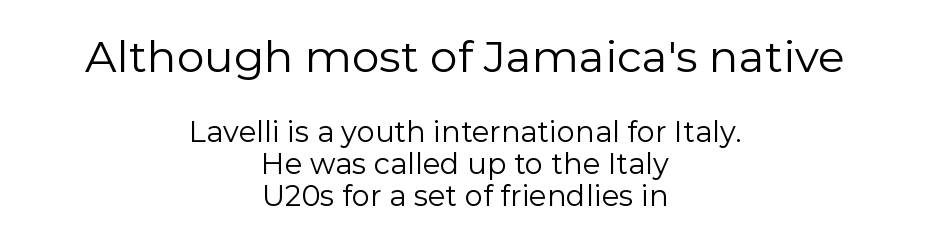
Q: Is the text bold? A: No.
Q: Is the text italic (slanted)? A: No, it is upright.
Q: Is the typeface a serif or a sans-serif typeface? A: Sans-serif.
Q: Is the text underlined? A: No.
Q: How is the paragraph aligned? A: Centered.
Q: Is the spacing between letters normal or unusually wide? A: Normal.
Q: Is the spacing between lines tight, normal or loose? A: Tight.
Q: Which block of text is set in a larger size, the first (top) or the second (bottom)? A: The first (top) one.
Q: Width (condensed, normal, or wide)? A: Normal.
Q: Stroke contrast? A: Low.
Q: x-height? A: Medium.
Q: Monospaced? A: No.
